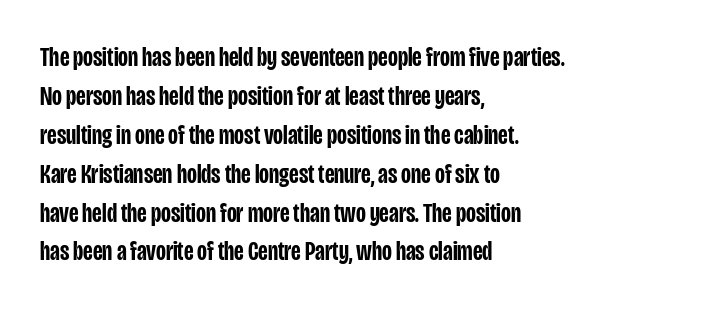
Q: Is the text bold? A: Semi-bold.
Q: Is the text italic (slanted)? A: No, it is upright.
Q: Is the text underlined? A: No.
Q: How is the paragraph aligned? A: Left-aligned.
Q: Is the spacing between letters normal or unusually wide? A: Normal.
Q: Is the spacing between lines tight, normal or loose? A: Normal.
